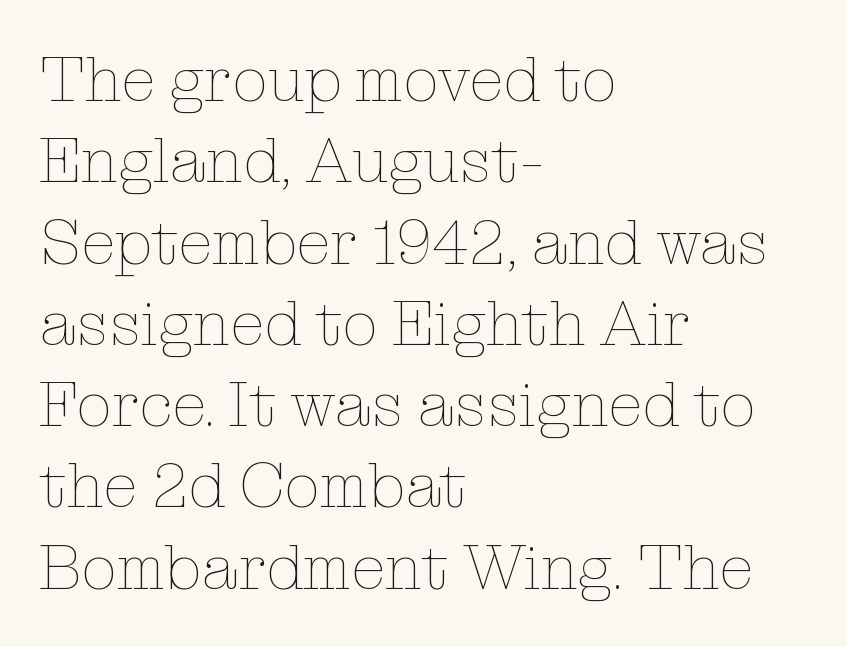
Q: Is the text bold? A: No.
Q: Is the text italic (slanted)? A: No, it is upright.
Q: Is the text underlined? A: No.
Q: How is the paragraph aligned? A: Left-aligned.
Q: Is the spacing between letters normal or unusually wide? A: Normal.
Q: Is the spacing between lines tight, normal or loose? A: Normal.
Q: Width (condensed, normal, or wide)? A: Normal.
Q: Stroke contrast? A: Low.
Q: x-height? A: Medium.
Q: Monospaced? A: No.
